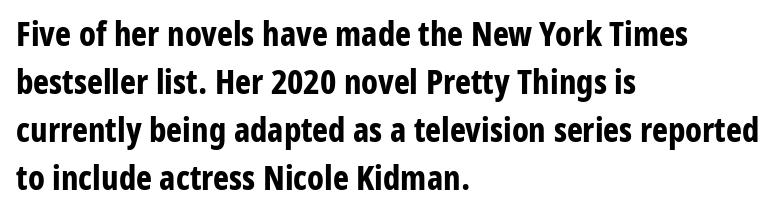
Q: Is the text bold? A: Yes.
Q: Is the text italic (slanted)? A: No, it is upright.
Q: Is the typeface a serif or a sans-serif typeface? A: Sans-serif.
Q: Is the text underlined? A: No.
Q: How is the paragraph aligned? A: Left-aligned.
Q: Is the spacing between letters normal or unusually wide? A: Normal.
Q: Is the spacing between lines tight, normal or loose? A: Normal.
Q: Width (condensed, normal, or wide)? A: Condensed.
Q: Stroke contrast? A: Low.
Q: x-height? A: Medium.
Q: Monospaced? A: No.
